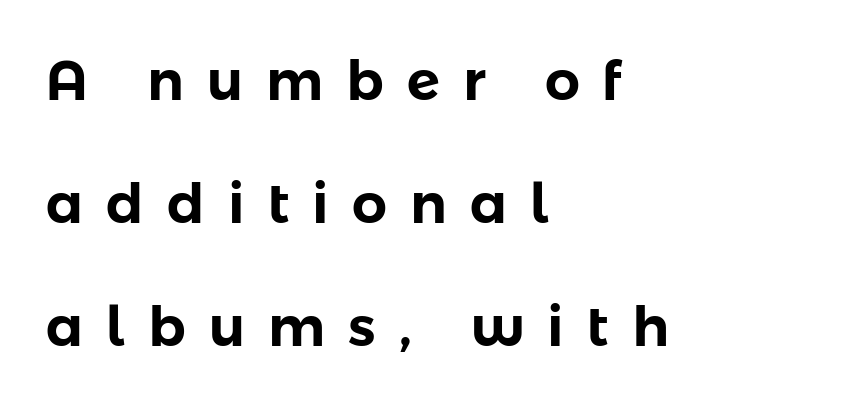
In terms of posture, this sample is upright. Nope, no serifs anywhere on these letters. This sample has the flowing, uneven cadence of proportional lettering. Decoration check: the copy has no underline.
